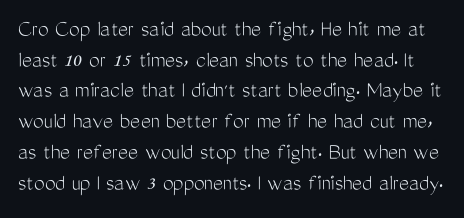
The image shows 24 px text type, upright; set normal line spacing (1.28x), normal letter spacing, not underlined.
